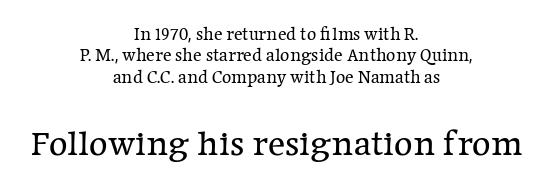
Beneath every word, the page is bare. Teacher's note: observe the equal gaps on both sides — that is centered alignment. These lines are rendered in a variable-pitch font. In terms of letterspacing, this is plain default setting. The glyphs in this specimen are seriffed.
